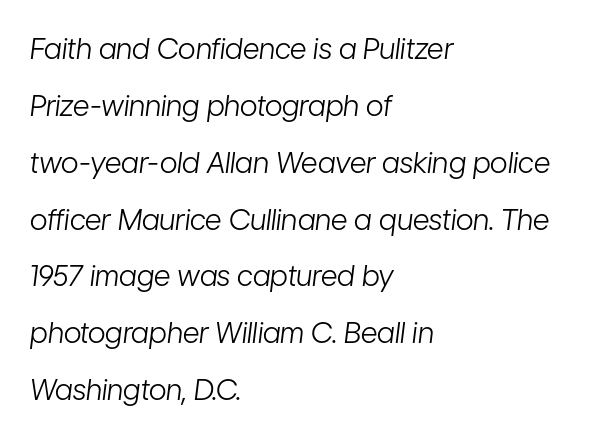
Q: Is the text bold? A: No.
Q: Is the text italic (slanted)? A: Yes, it leans right by about 7 degrees.
Q: Is the text underlined? A: No.
Q: How is the paragraph aligned? A: Left-aligned.
Q: Is the spacing between letters normal or unusually wide? A: Normal.
Q: Is the spacing between lines tight, normal or loose? A: Loose.
Q: Width (condensed, normal, or wide)? A: Condensed.
Q: Stroke contrast? A: Low.
Q: x-height? A: Medium.
Q: Monospaced? A: No.
